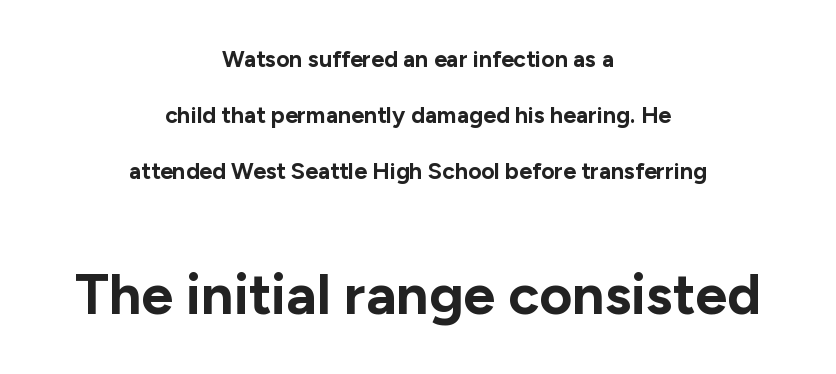
Q: Is the text bold? A: Yes.
Q: Is the text italic (slanted)? A: No, it is upright.
Q: Is the typeface a serif or a sans-serif typeface? A: Sans-serif.
Q: Is the text underlined? A: No.
Q: How is the paragraph aligned? A: Centered.
Q: Is the spacing between letters normal or unusually wide? A: Normal.
Q: Is the spacing between lines tight, normal or loose? A: Loose.
Q: Which block of text is set in a larger size, the first (top) or the second (bottom)? A: The second (bottom) one.
Q: Width (condensed, normal, or wide)? A: Normal.
Q: Stroke contrast? A: Low.
Q: x-height? A: Medium.
Q: Monospaced? A: No.
